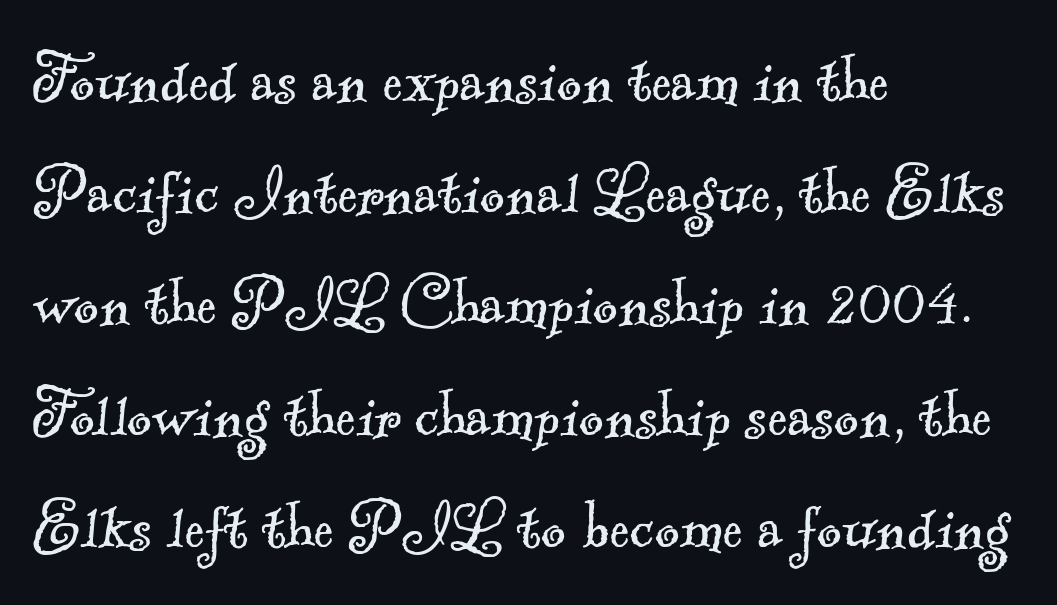
The image shows 76 px light serif type; set left-aligned, normal line spacing (1.47x), normal letter spacing, not underlined; a small x-height.
